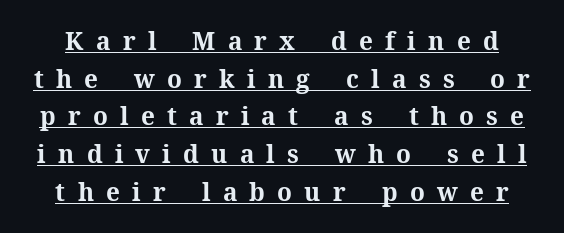
{"italic": "no", "bold": "yes", "underline": "yes", "line_spacing": "normal", "line_spacing_ratio": 1.45, "letter_spacing": "wide", "letter_spacing_em": 0.47, "glyph_px": 26}
